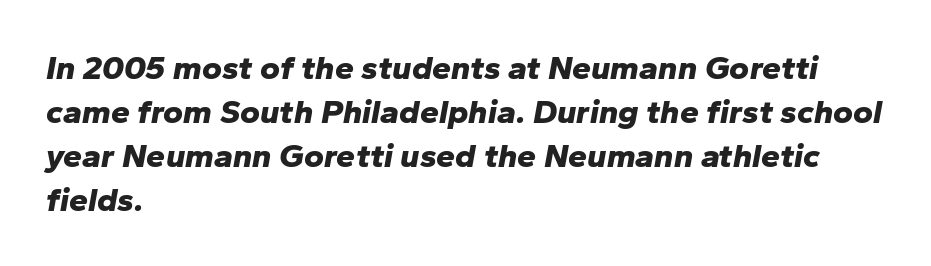
The image shows 34 px bold type, italic (leaning right); set left-aligned, normal line spacing (1.29x), normal letter spacing, not underlined; low stroke contrast and a medium x-height.
